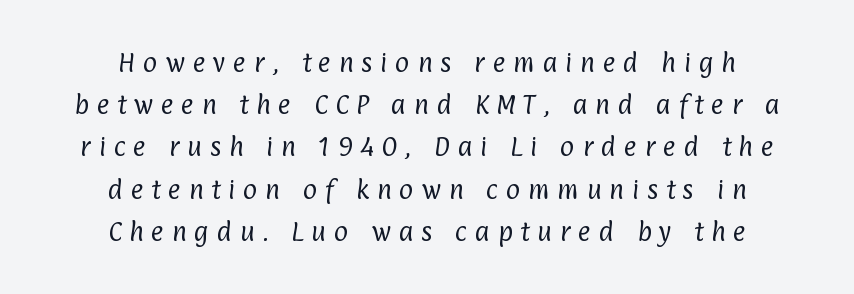
A bare baseline throughout the passage. Does extra space separate the letters? Yes, quite a lot of it. The rag falls on both sides of this text block equally. The designer dialed line spacing up above the default. Heaviness? Minimal to ordinary, like unemphasized prose.
